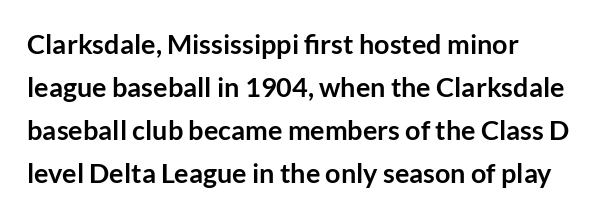
Q: Is the text bold? A: Yes.
Q: Is the text italic (slanted)? A: No, it is upright.
Q: Is the text underlined? A: No.
Q: How is the paragraph aligned? A: Left-aligned.
Q: Is the spacing between letters normal or unusually wide? A: Normal.
Q: Is the spacing between lines tight, normal or loose? A: Normal.
